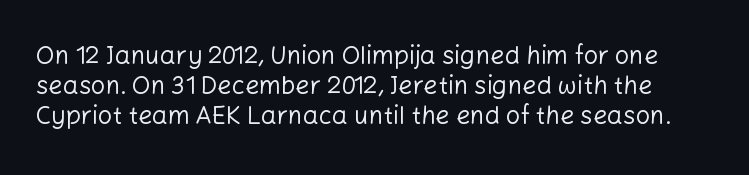
{"italic": "no", "bold": "no", "underline": "no", "line_spacing_ratio": 1.21, "letter_spacing": "normal", "letter_spacing_em": 0.0, "glyph_px": 25}
